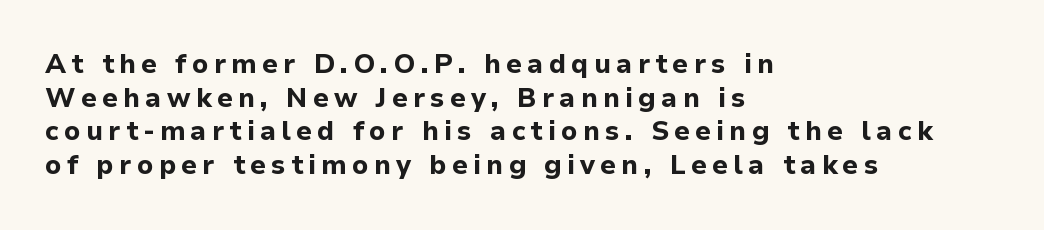
Q: Is the text bold? A: Yes.
Q: Is the text italic (slanted)? A: No, it is upright.
Q: Is the text underlined? A: No.
Q: How is the paragraph aligned? A: Left-aligned.
Q: Is the spacing between lines tight, normal or loose? A: Normal.
